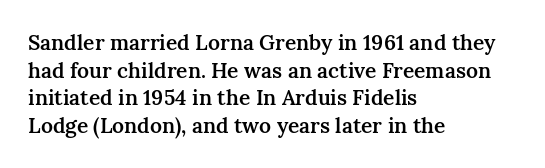
Q: Is the text bold? A: Semi-bold.
Q: Is the text italic (slanted)? A: No, it is upright.
Q: Is the text underlined? A: No.
Q: How is the paragraph aligned? A: Left-aligned.
Q: Is the spacing between letters normal or unusually wide? A: Normal.
Q: Is the spacing between lines tight, normal or loose? A: Normal.
